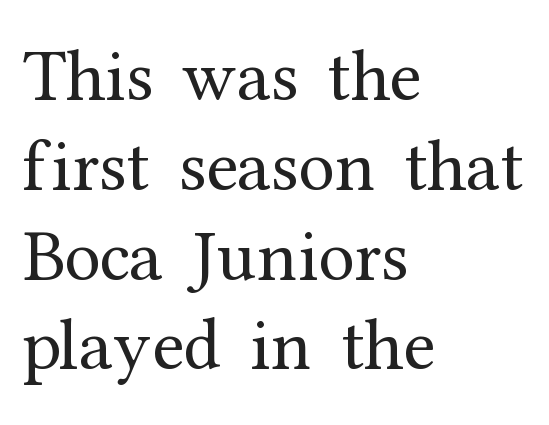
The axis of the letterforms is exactly vertical. The ragged edge is on the right, which tells us the setting is flush left. A typesetter would call this zero additional tracking. Does the type have serifs? Yes, each stem ends in a small foot. Is this a fixed-width face? No — the glyphs have proportional, varying widths.
